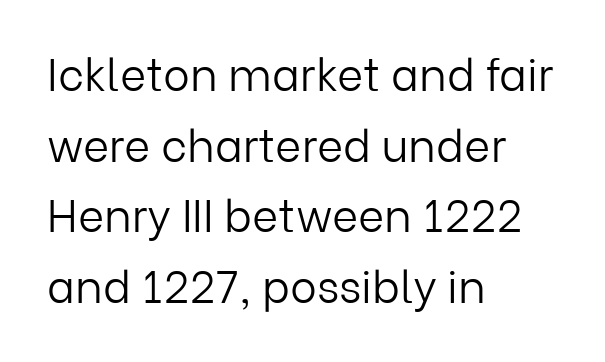
{"serif": "no", "italic": "no", "bold": "no", "weight": "light", "width": "normal", "stroke_contrast": "low", "x_height": "medium", "monospaced": "no", "underline": "no", "align": "left", "line_spacing": "normal", "line_spacing_ratio": 1.57, "letter_spacing": "normal", "letter_spacing_em": 0.0, "glyph_px": 45}
